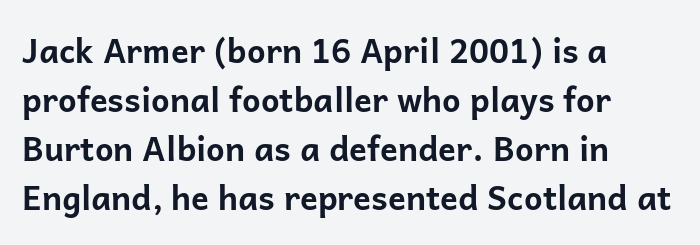
Q: Is the text bold? A: Yes.
Q: Is the text italic (slanted)? A: No, it is upright.
Q: Is the typeface a serif or a sans-serif typeface? A: Sans-serif.
Q: Is the text underlined? A: No.
Q: How is the paragraph aligned? A: Left-aligned.
Q: Is the spacing between letters normal or unusually wide? A: Normal.
Q: Is the spacing between lines tight, normal or loose? A: Normal.
Q: Width (condensed, normal, or wide)? A: Normal.
Q: Stroke contrast? A: Low.
Q: x-height? A: Medium.
Q: Monospaced? A: No.
